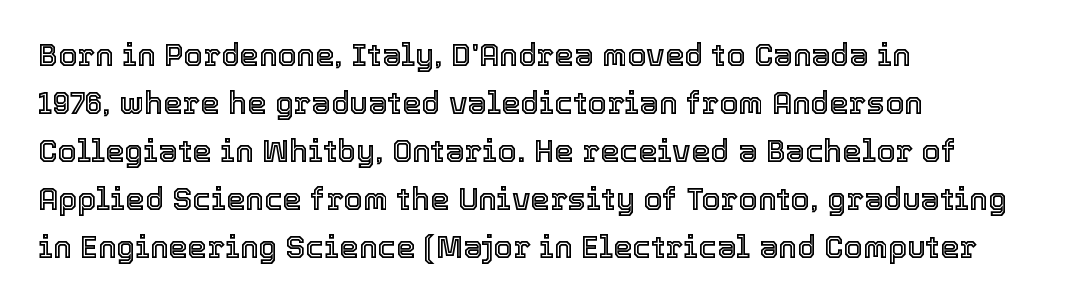
Q: Is the text italic (slanted)? A: No, it is upright.
Q: Is the text underlined? A: No.
Q: How is the paragraph aligned? A: Left-aligned.
Q: Is the spacing between letters normal or unusually wide? A: Normal.
Q: Is the spacing between lines tight, normal or loose? A: Normal.
Q: Width (condensed, normal, or wide)? A: Normal.
Q: x-height? A: Medium.
Q: Monospaced? A: No.
